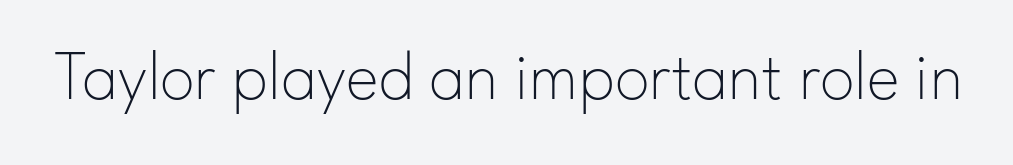
Each letter keeps its own natural width here, so spacing adapts to shape. There is no visible air inserted between adjacent glyphs. Note: no serifs on the glyphs. The lettering stays uniformly vertical, giving the passage a roman look. This reads as an unemphasized weight, regular at the heaviest. Honestly, there is no underline to notice here at all.
